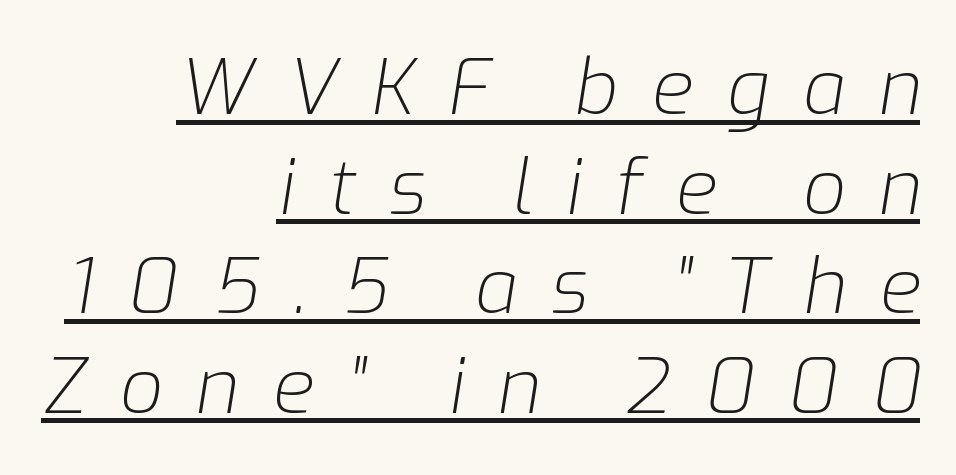
The axis of the letterforms is tilted away from vertical. Character widths vary here, with narrow letters taking less room than wide ones. This rendering widens character spacing well past its baseline value. Notice how a bar underscores the lettering throughout.
